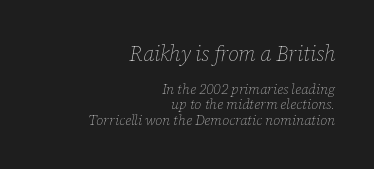
{"italic": "yes", "lean": "right", "slant_degrees": 12, "bold": "no", "underline": "no", "align": "right", "line_spacing": "tight", "line_spacing_ratio": 1.1, "letter_spacing": "normal", "letter_spacing_em": 0.0, "larger_block": "first", "size_ratio": 1.5, "glyph_px": 21}
